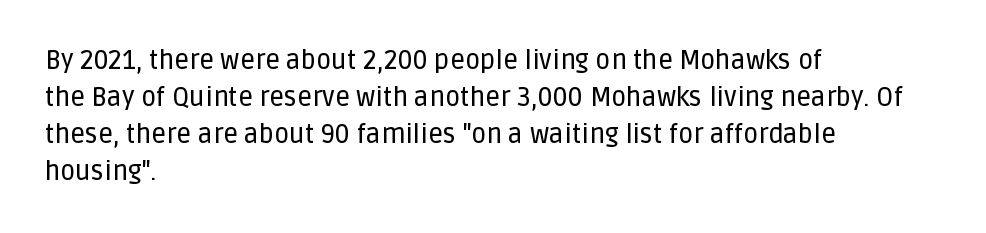
The image shows 26 px text type, upright; set left-aligned, normal line spacing (1.42x), normal letter spacing, not underlined.
